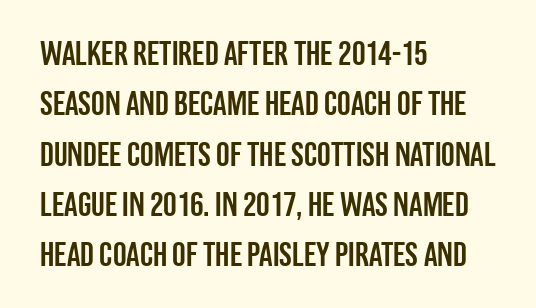
{"serif": "no", "italic": "no", "width": "condensed", "stroke_contrast": "low", "x_height": "large", "monospaced": "no", "underline": "no", "align": "left", "line_spacing": "normal", "line_spacing_ratio": 1.48, "letter_spacing": "normal", "letter_spacing_em": 0.0, "glyph_px": 34}
